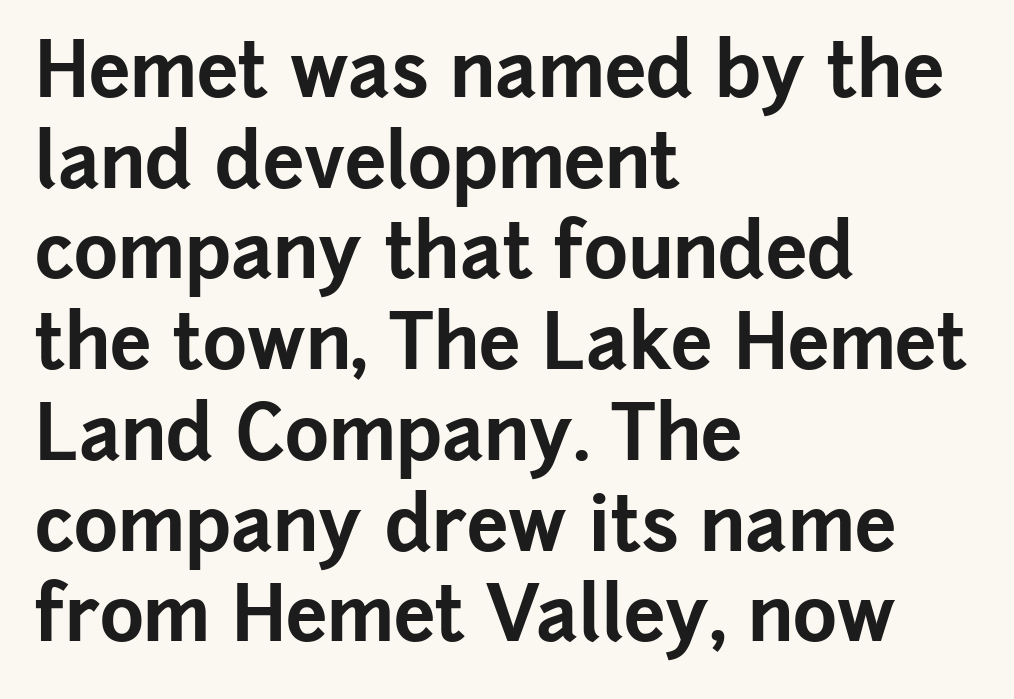
Q: Is the text bold? A: Yes.
Q: Is the text italic (slanted)? A: No, it is upright.
Q: Is the typeface a serif or a sans-serif typeface? A: Sans-serif.
Q: Is the text underlined? A: No.
Q: How is the paragraph aligned? A: Left-aligned.
Q: Is the spacing between letters normal or unusually wide? A: Normal.
Q: Width (condensed, normal, or wide)? A: Normal.
Q: Stroke contrast? A: Low.
Q: x-height? A: Medium.
Q: Monospaced? A: No.
